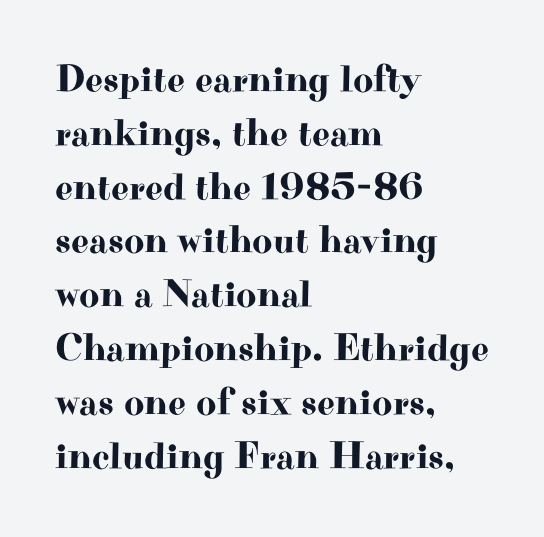
{"serif": "yes", "italic": "no", "width": "wide", "stroke_contrast": "high", "x_height": "small", "monospaced": "no", "underline": "no", "align": "left", "line_spacing": "normal", "line_spacing_ratio": 1.38, "letter_spacing": "normal", "letter_spacing_em": 0.0, "glyph_px": 39}
